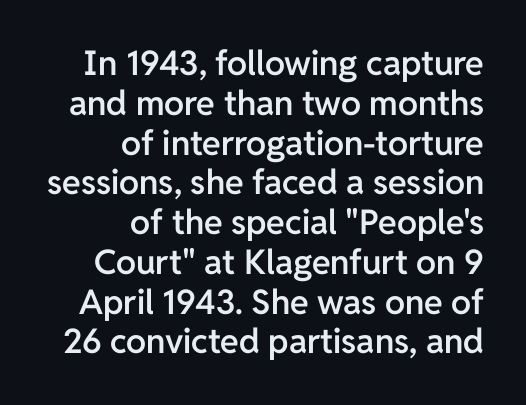
{"serif": "no", "italic": "no", "bold": "semi", "weight": "semibold", "width": "normal", "stroke_contrast": "low", "x_height": "medium", "monospaced": "no", "underline": "no", "align": "right", "line_spacing_ratio": 1.17, "letter_spacing": "normal", "letter_spacing_em": 0.0, "glyph_px": 34}
